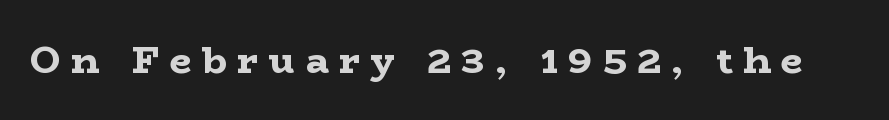
Check the space under the baseline: it is left empty. The rendering uses natural spacing where letterforms have individual widths. Posture: straight, roman, zero tilt. This rendering employs a face with finishing strokes, i.e., a serif. These words are printed bold, with thick strokes throughout. The gaps between neighbouring characters are conspicuously large.
